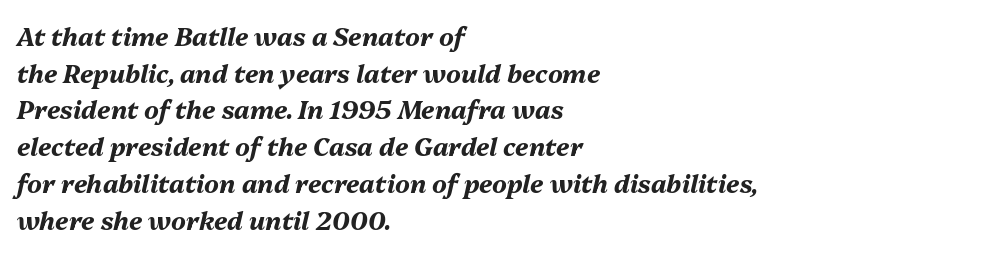
The image shows 25 px bold type, italic (leaning right); set left-aligned, normal line spacing (1.47x), normal letter spacing, not underlined.
